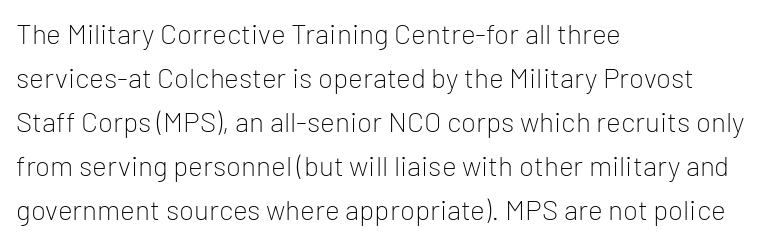
{"serif": "no", "italic": "no", "bold": "no", "weight": "light", "width": "normal", "stroke_contrast": "low", "x_height": "medium", "monospaced": "no", "underline": "no", "align": "left", "line_spacing": "normal", "line_spacing_ratio": 1.57, "letter_spacing": "normal", "letter_spacing_em": 0.0, "glyph_px": 28}
